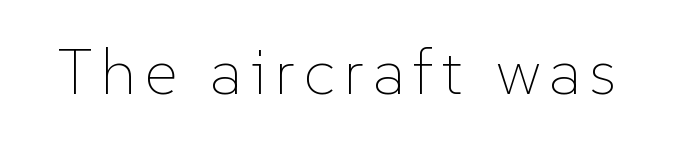
Q: Is the text bold? A: No.
Q: Is the text italic (slanted)? A: No, it is upright.
Q: Is the text underlined? A: No.
Q: Width (condensed, normal, or wide)? A: Normal.
Q: Stroke contrast? A: Low.
Q: x-height? A: Medium.
Q: Monospaced? A: No.
